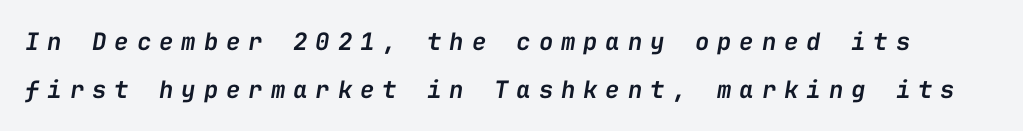
{"italic": "yes", "lean": "right", "slant_degrees": 9, "bold": "semi", "underline": "no", "line_spacing": "loose", "line_spacing_ratio": 1.99, "letter_spacing": "wide", "letter_spacing_em": 0.33, "glyph_px": 24}
